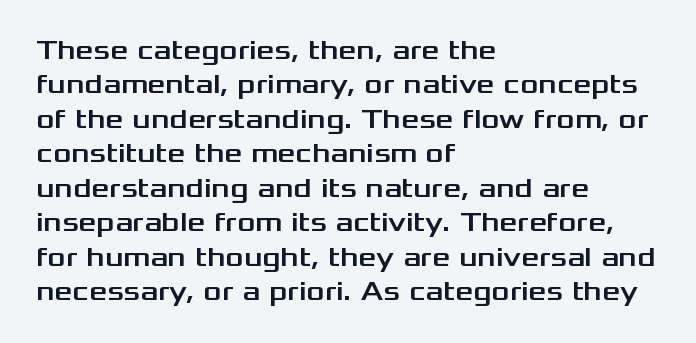
The baseline area is clear. Ascenders rise straight up at ninety degrees. Is this a fixed-width face? No — the glyphs have proportional, varying widths. Caption: standard tracking, unaltered.
